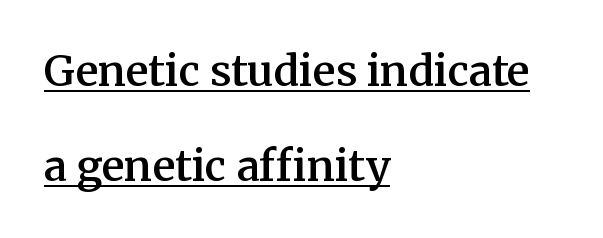
{"serif": "yes", "italic": "no", "bold": "semi", "weight": "semibold", "width": "normal", "stroke_contrast": "medium", "x_height": "medium", "monospaced": "no", "underline": "yes", "align": "left", "line_spacing": "loose", "line_spacing_ratio": 2.27, "letter_spacing": "normal", "letter_spacing_em": 0.0, "glyph_px": 42}
